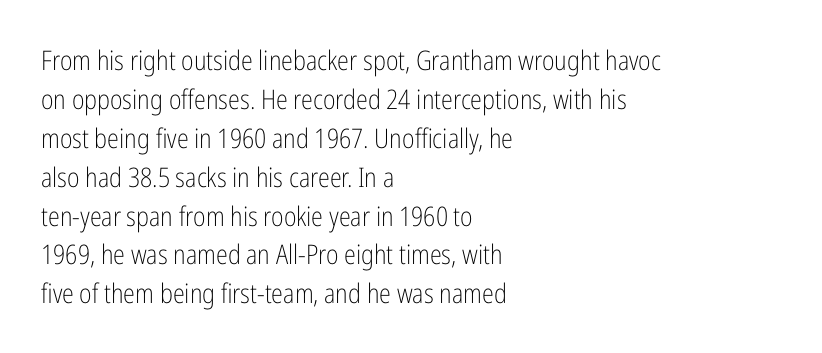
Nothing heavy about these letters — not bold at all. The block of text has a typical density, with ordinary space between rows. Posture: straight, roman, zero tilt. Quick note: underline off. The letterforms sit shoulder to shoulder at normal distance.
